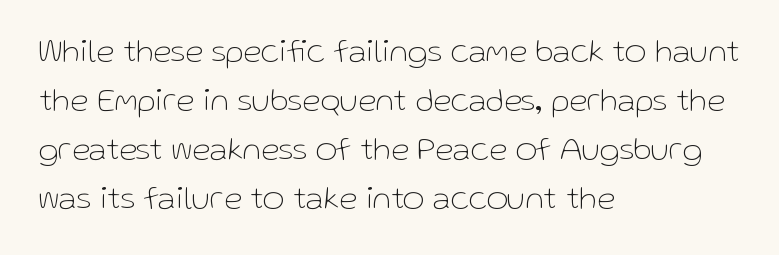
Q: Is the text bold? A: No.
Q: Is the text italic (slanted)? A: No, it is upright.
Q: Is the typeface a serif or a sans-serif typeface? A: Sans-serif.
Q: Is the text underlined? A: No.
Q: How is the paragraph aligned? A: Left-aligned.
Q: Is the spacing between letters normal or unusually wide? A: Normal.
Q: Is the spacing between lines tight, normal or loose? A: Normal.
Q: Width (condensed, normal, or wide)? A: Normal.
Q: Stroke contrast? A: Low.
Q: x-height? A: Medium.
Q: Monospaced? A: No.
